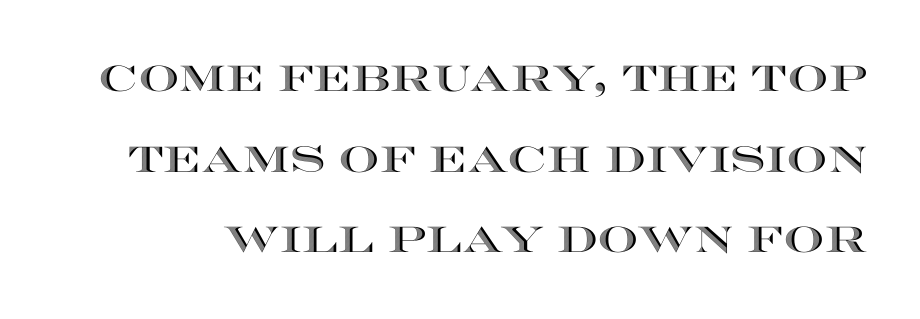
Each word holds together tightly as a unit, with standard inter-letter gaps. No italicization has been applied; the sample stays upright. The designer dialed line spacing up above the default. Check under the words: just untouched page. Note the varied advance widths — an 'i' is clearly narrower than an 'm'.
